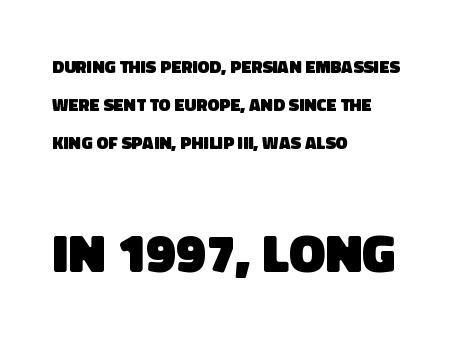
Nobody touched the tracking dial on this one. The lines are quadded left. Every letter is thick-stroked: bold, no question. Here the second block reads like a headline and the first like body copy. Each letter's strokes conclude bluntly, with no projecting serifs.
